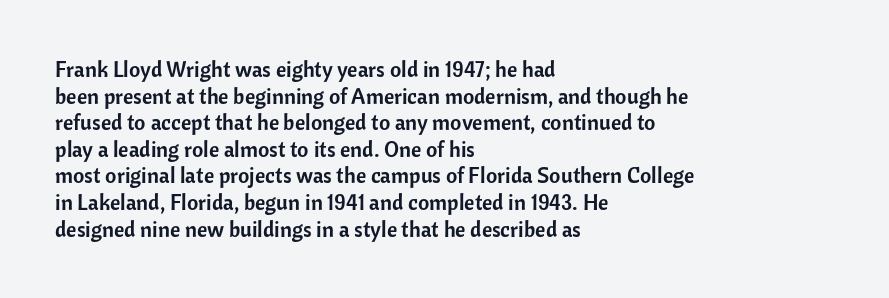
Q: Is the text italic (slanted)? A: No, it is upright.
Q: Is the text underlined? A: No.
Q: How is the paragraph aligned? A: Left-aligned.
Q: Is the spacing between letters normal or unusually wide? A: Normal.
